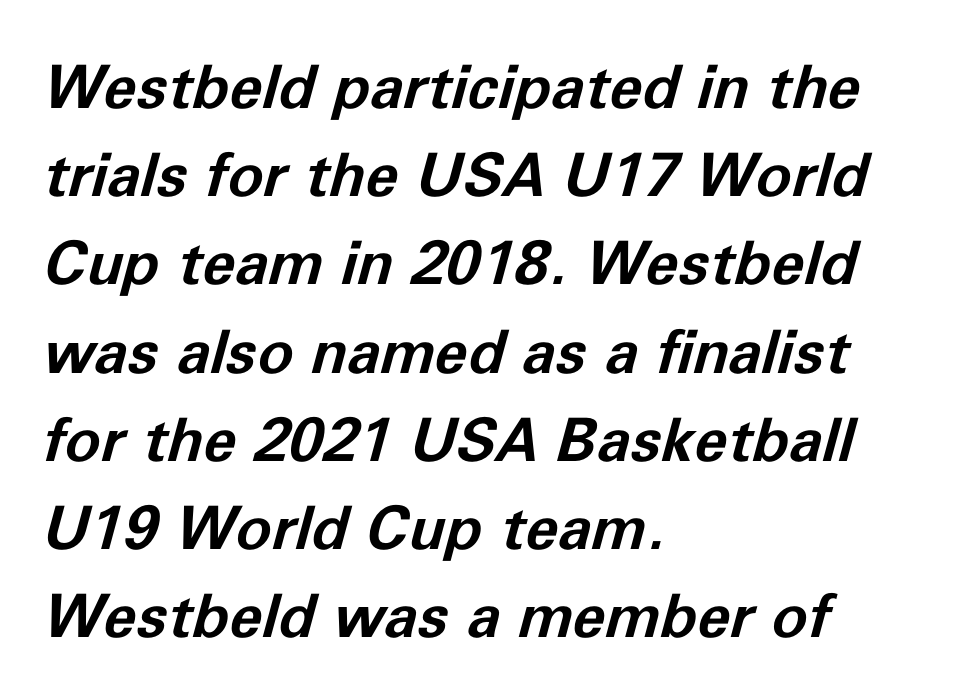
Q: Is the text bold? A: Yes.
Q: Is the text italic (slanted)? A: Yes, it leans right by about 11 degrees.
Q: Is the text underlined? A: No.
Q: How is the paragraph aligned? A: Left-aligned.
Q: Is the spacing between letters normal or unusually wide? A: Normal.
Q: Is the spacing between lines tight, normal or loose? A: Normal.
Q: Width (condensed, normal, or wide)? A: Normal.
Q: Stroke contrast? A: Low.
Q: x-height? A: Medium.
Q: Monospaced? A: No.
